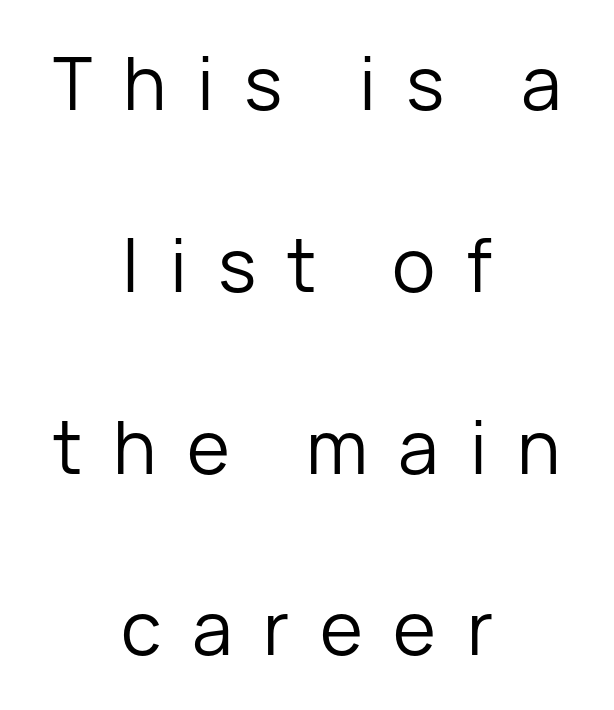
Q: Is the text bold? A: No.
Q: Is the text italic (slanted)? A: No, it is upright.
Q: Is the typeface a serif or a sans-serif typeface? A: Sans-serif.
Q: Is the text underlined? A: No.
Q: How is the paragraph aligned? A: Centered.
Q: Is the spacing between letters normal or unusually wide? A: Unusually wide.
Q: Is the spacing between lines tight, normal or loose? A: Loose.
Q: Width (condensed, normal, or wide)? A: Normal.
Q: Stroke contrast? A: Low.
Q: x-height? A: Medium.
Q: Monospaced? A: No.
